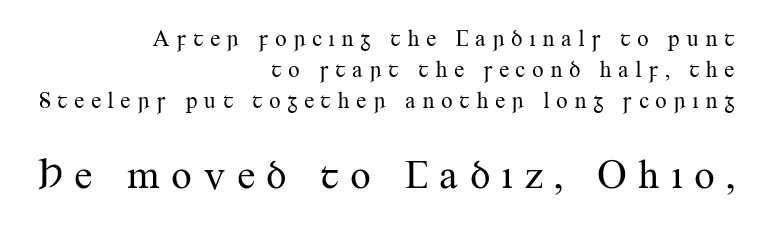
{"serif": "yes", "italic": "no", "bold": "no", "weight": "regular", "width": "normal", "stroke_contrast": "medium", "x_height": "small", "monospaced": "no", "underline": "no", "align": "right", "line_spacing": "normal", "line_spacing_ratio": 1.34, "letter_spacing": "wide", "letter_spacing_em": 0.26, "larger_block": "second", "size_ratio": 1.78, "glyph_px": 41}
